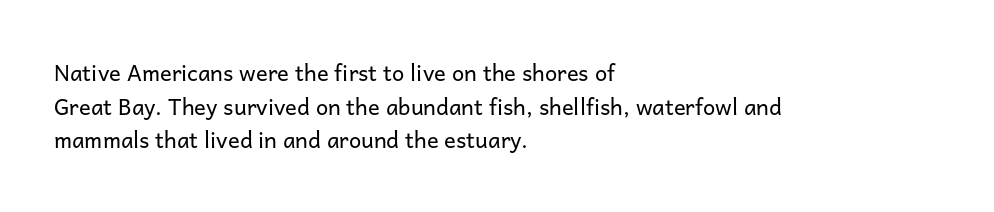
{"italic": "no", "bold": "no", "underline": "no", "align": "left", "line_spacing": "normal", "line_spacing_ratio": 1.53, "letter_spacing": "normal", "letter_spacing_em": 0.0, "glyph_px": 22}
